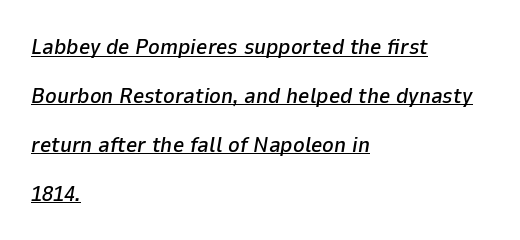
The letterforms sit shoulder to shoulder at normal distance. Layout note: lines flush left. Interline gaps are noticeably wide in this sample. Emphasis-style slanted type is in use.
